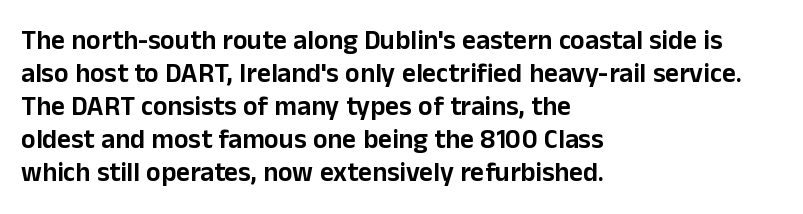
{"italic": "no", "underline": "no", "align": "left", "line_spacing_ratio": 1.22, "letter_spacing": "normal", "letter_spacing_em": 0.0, "glyph_px": 27}
